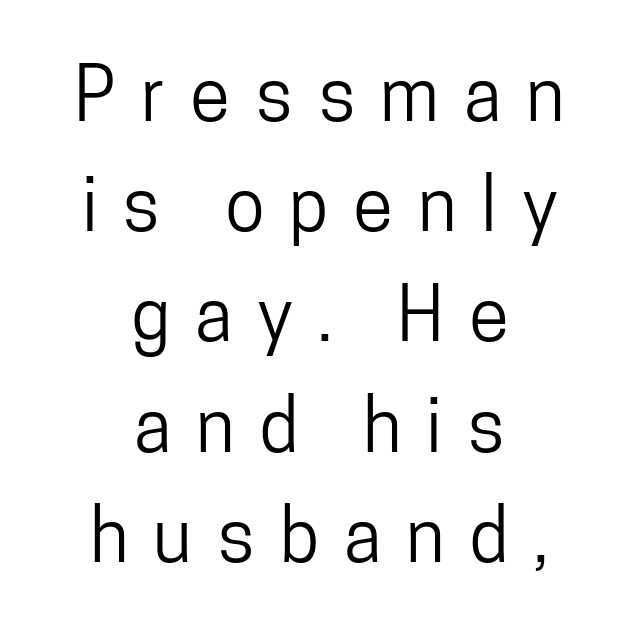
Compared with typical paragraphs, the rows here are spaced about the same. Italic: no, the glyphs are upright roman. The face used here is proportionally spaced, like ordinary book or web type. The text block is weighted toward neither margin, spreading evenly from the middle. Decoration check: the copy has no underline. Honestly, the letter spacing is so wide it's the main thing you notice.
